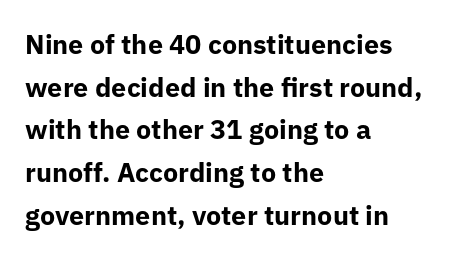
Typesetter's note: full bold, strokes at maximum text heaviness. Compared with typical paragraphs, the rows here are spaced about the same. Layout note: lines flush left. The passage shown is not underscored anywhere.
